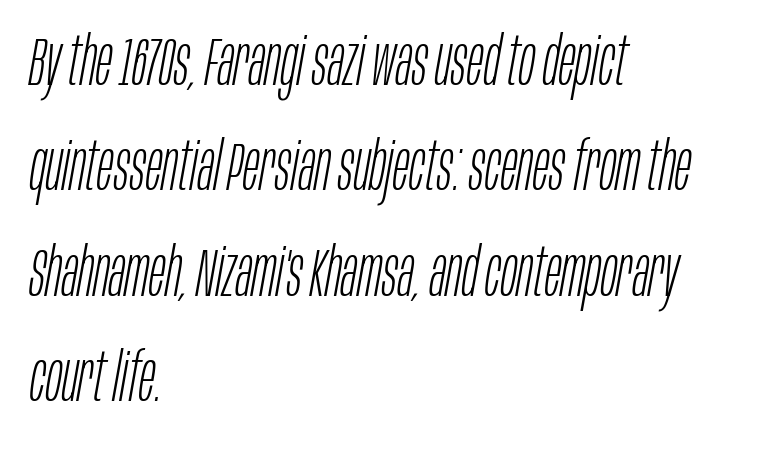
{"italic": "yes", "lean": "right", "slant_degrees": 10, "bold": "no", "weight": "light", "width": "condensed", "stroke_contrast": "low", "x_height": "large", "monospaced": "no", "underline": "no", "align": "left", "line_spacing": "normal", "line_spacing_ratio": 1.55, "letter_spacing": "normal", "letter_spacing_em": 0.0, "glyph_px": 68}
